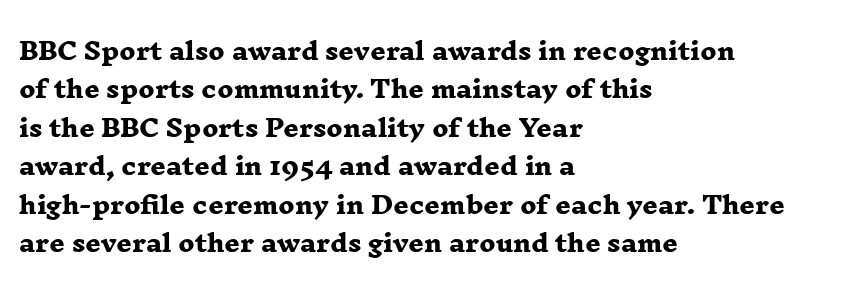
Honestly, there is no underline to notice here at all. The face used here has the dense, thick strokes of a bold. Default kerning and tracking; the words read as compact shapes. Does the copy run flush right? No — it runs flush left. What's the leading like? Ordinary, nothing unusual.
